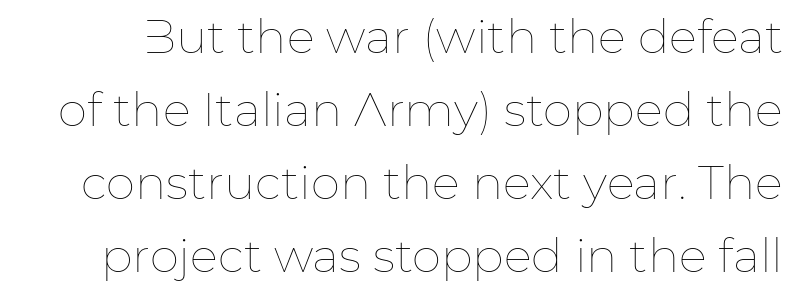
The image shows 47 px thin type, upright; set normal line spacing (1.55x), normal letter spacing, not underlined; low stroke contrast and a medium x-height.
